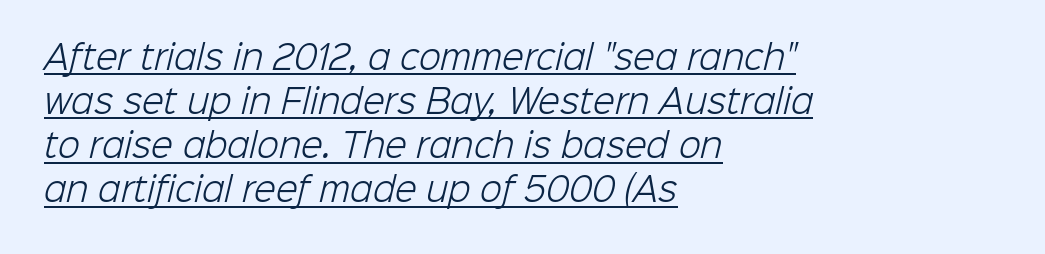
A typesetter would call this zero additional tracking. Compared with a centered layout, this one pins lines to the left instead. You can see a thin bar hugging the bottom of the glyphs. You can tell from the bare stems that sans-serif type was used.
